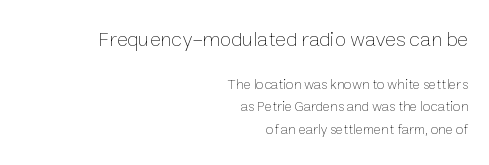
If you squint, the top block still reads clearly — it's the larger of the two. In terms of letterspacing, this is plain default setting. Caption: face not bold, strokes unweighted. Plain, unruled lines of type. Tall strokes in this sample are plumb rather than angled. Caption: multi-line text, flush right, ragged left.
